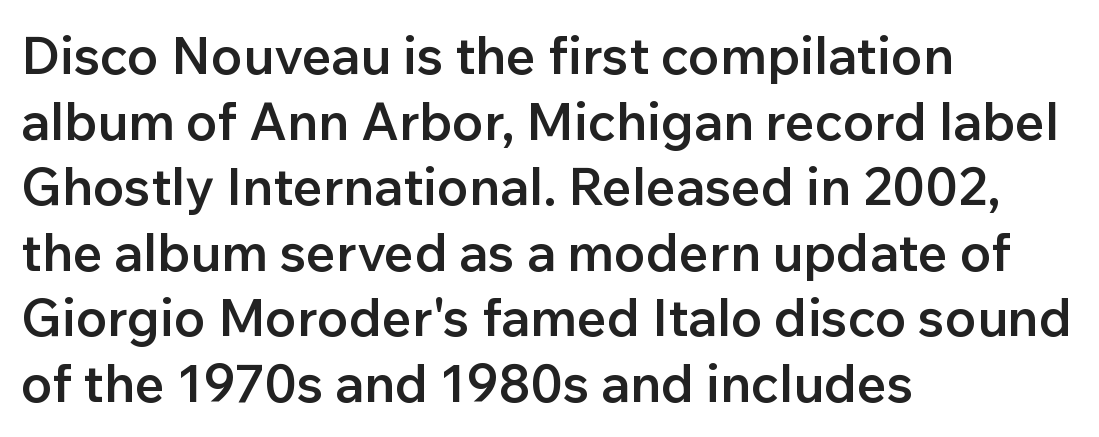
{"serif": "no", "italic": "no", "bold": "semi", "weight": "semibold", "width": "normal", "stroke_contrast": "low", "x_height": "medium", "monospaced": "no", "underline": "no", "align": "left", "line_spacing": "normal", "line_spacing_ratio": 1.26, "letter_spacing": "normal", "letter_spacing_em": 0.0, "glyph_px": 52}
